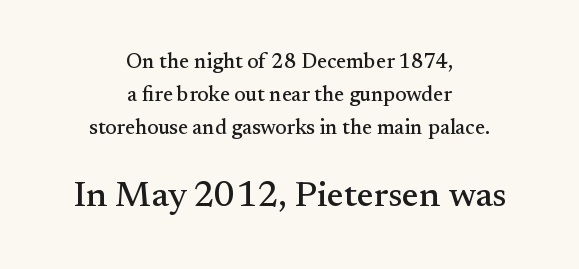
{"serif": "yes", "italic": "no", "width": "normal", "stroke_contrast": "medium", "x_height": "small", "monospaced": "no", "underline": "no", "align": "center", "line_spacing": "normal", "line_spacing_ratio": 1.56, "letter_spacing": "normal", "letter_spacing_em": 0.0, "larger_block": "second", "size_ratio": 1.71, "glyph_px": 36}
